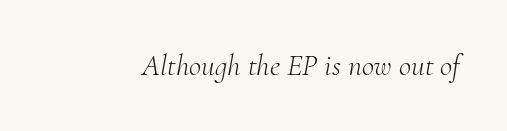
{"serif": "yes", "italic": "yes", "lean": "right", "slant_degrees": 10, "bold": "no", "weight": "light", "width": "normal", "stroke_contrast": "medium", "x_height": "small", "monospaced": "no", "underline": "no", "letter_spacing": "normal", "letter_spacing_em": 0.0, "glyph_px": 30}
